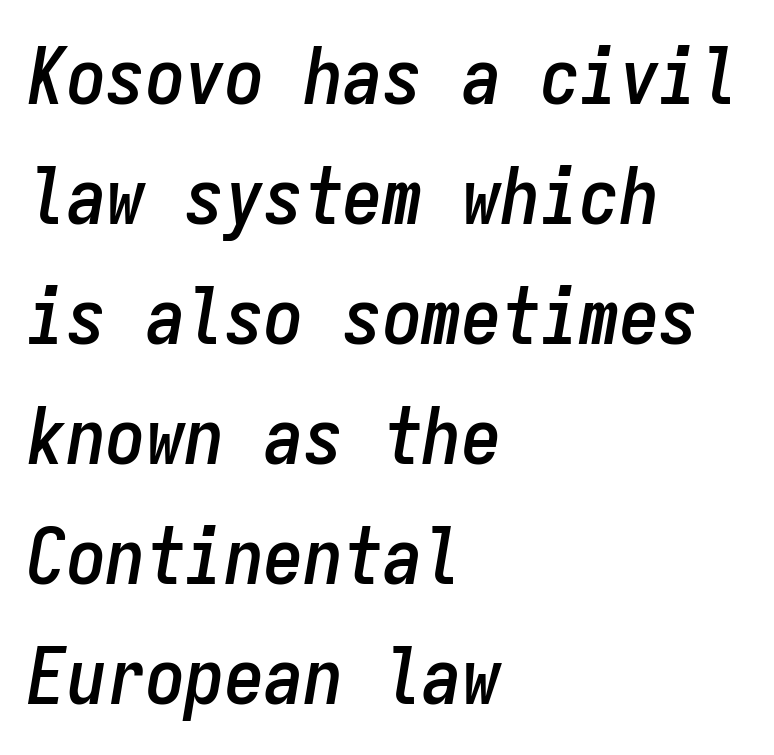
Observe the ordinary spacing: letters are neighbours, not strangers. Is this a fixed-width face? Yes — each glyph sits in an identical cell. The rendering applies a slant to the glyphs. The block of text has a typical density, with ordinary space between rows. The paragraph shown leans on its left margin. The specimen omits any rule beneath the text block's lines.
